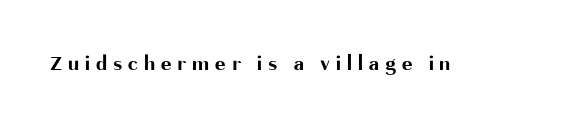
Q: Is the text bold? A: Yes.
Q: Is the text italic (slanted)? A: No, it is upright.
Q: Is the text underlined? A: No.
Q: Is the spacing between letters normal or unusually wide? A: Unusually wide.
